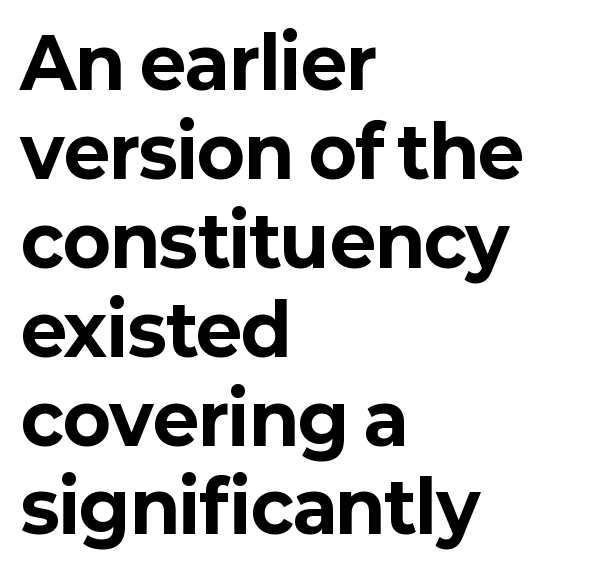
The image shows 70 px bold sans-serif type, upright; set left-aligned, normal line spacing (1.27x), normal letter spacing, not underlined; low stroke contrast and a medium x-height.
